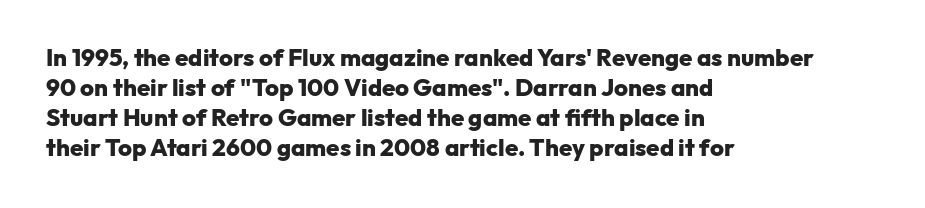
{"italic": "no", "bold": "yes", "underline": "no", "align": "left", "line_spacing": "normal", "line_spacing_ratio": 1.25, "letter_spacing": "normal", "letter_spacing_em": 0.0, "glyph_px": 24}
